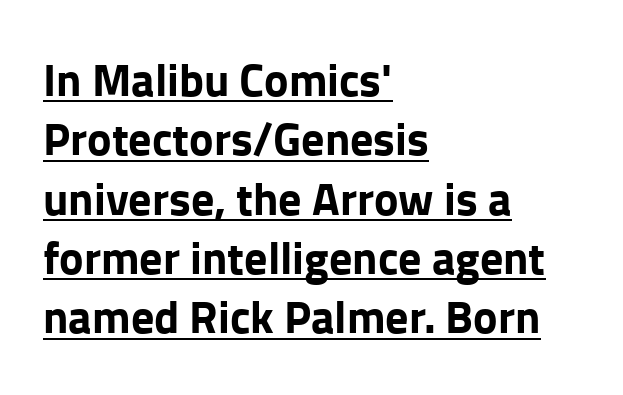
Examine the stroke ends and you'll find no serifs. Quick note: not italic, upright. These lines sit exactly where default settings would place them. Caption: standard tracking, unaltered. Varying glyph widths throughout — classic text-font behaviour. This rendering features underlined lettering.
